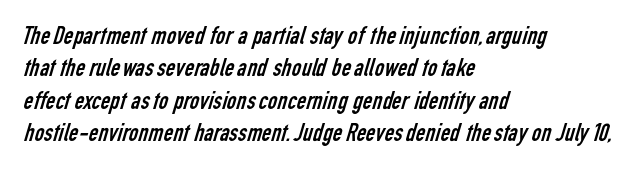
The image shows 26 px text type; set left-aligned, normal line spacing (1.25x), normal letter spacing, not underlined.
